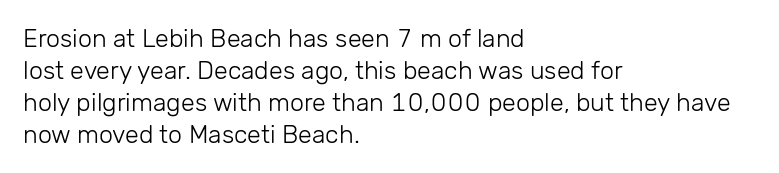
Glance below the letters and you will spot only blank space. The weight tops out at a normal text grade. Teacher's note: observe the even left margin — that is flush-left alignment. Interline gaps are of average width in this sample. In terms of posture, this sample is upright.
